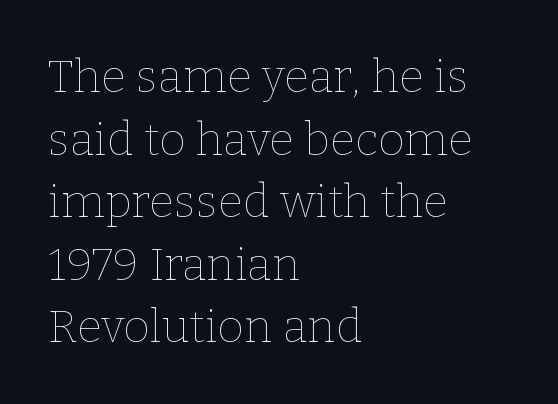
Here the designer chose a conventional face with non-uniform glyph widths. Nope, not italic — everything's standing straight. Alignment: flush left. Glance below the letters and you will spot only blank space.
